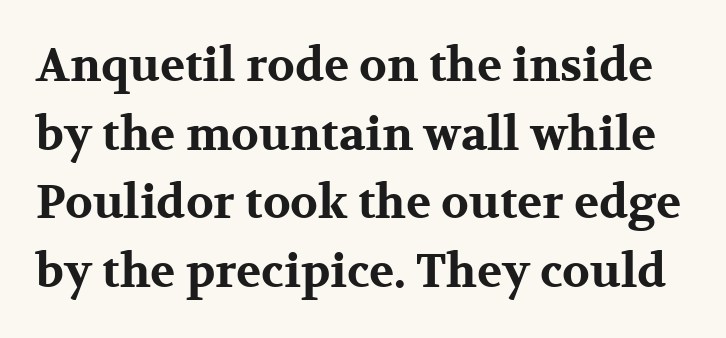
{"serif": "yes", "italic": "no", "bold": "yes", "weight": "bold", "width": "wide", "stroke_contrast": "medium", "x_height": "medium", "monospaced": "no", "underline": "no", "line_spacing": "normal", "line_spacing_ratio": 1.49, "letter_spacing": "normal", "letter_spacing_em": 0.0, "glyph_px": 46}
